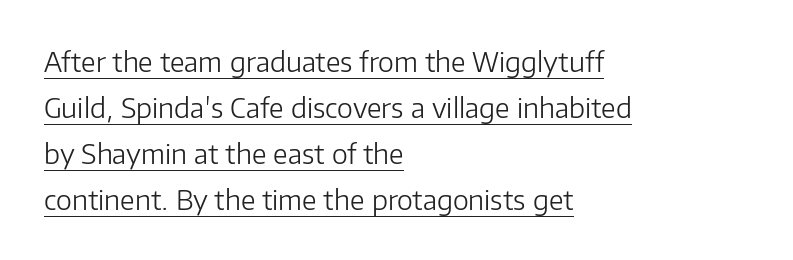
The image shows 27 px text type, upright; set left-aligned, normal line spacing (1.7x), normal letter spacing, underlined.
